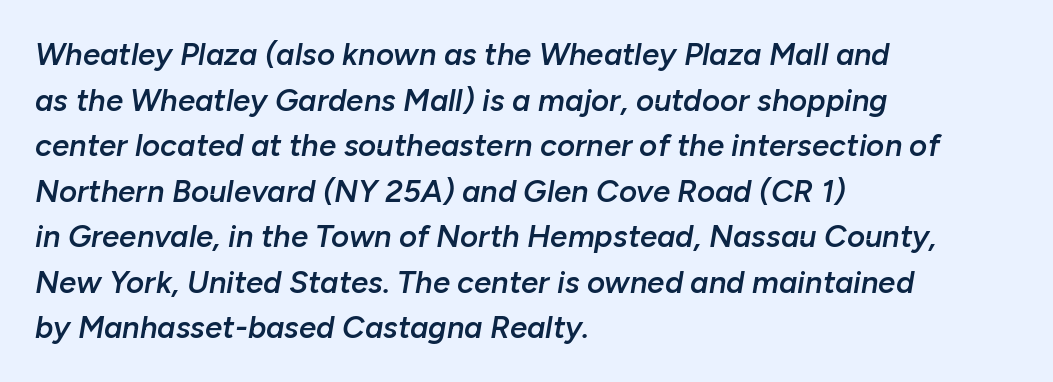
The image shows 31 px semibold type, italic (leaning right); set left-aligned, normal line spacing (1.47x), normal letter spacing, not underlined; low stroke contrast and a medium x-height.
